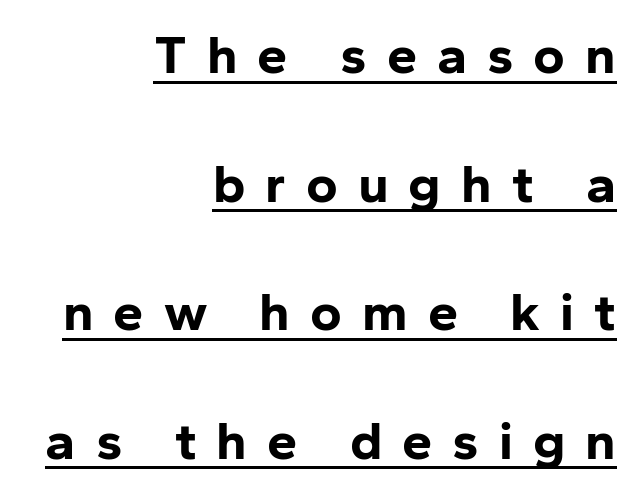
{"serif": "no", "italic": "no", "bold": "yes", "weight": "bold", "width": "normal", "stroke_contrast": "low", "x_height": "medium", "monospaced": "no", "underline": "yes", "align": "right", "line_spacing": "loose", "line_spacing_ratio": 2.38, "letter_spacing": "wide", "letter_spacing_em": 0.37, "glyph_px": 54}
